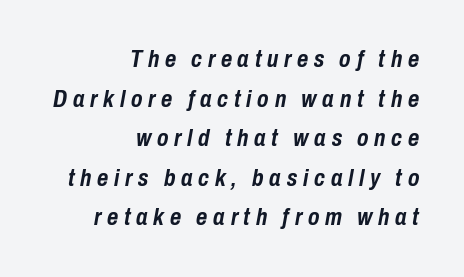
Q: Is the text bold? A: Yes.
Q: Is the text italic (slanted)? A: Yes, it leans right by about 10 degrees.
Q: Is the text underlined? A: No.
Q: How is the paragraph aligned? A: Right-aligned.
Q: Is the spacing between letters normal or unusually wide? A: Unusually wide.
Q: Is the spacing between lines tight, normal or loose? A: Normal.
